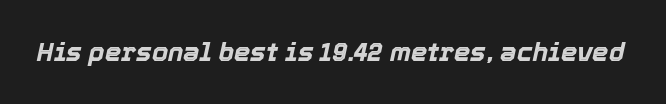
Q: Is the text bold? A: Yes.
Q: Is the text italic (slanted)? A: Yes, it leans right by about 12 degrees.
Q: Is the text underlined? A: No.
Q: Is the spacing between letters normal or unusually wide? A: Normal.
